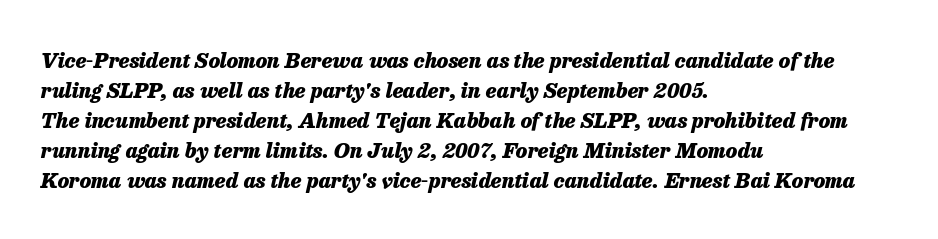
{"italic": "yes", "lean": "right", "slant_degrees": 13, "bold": "yes", "underline": "no", "align": "left", "line_spacing": "normal", "line_spacing_ratio": 1.43, "letter_spacing": "normal", "letter_spacing_em": 0.0, "glyph_px": 21}
